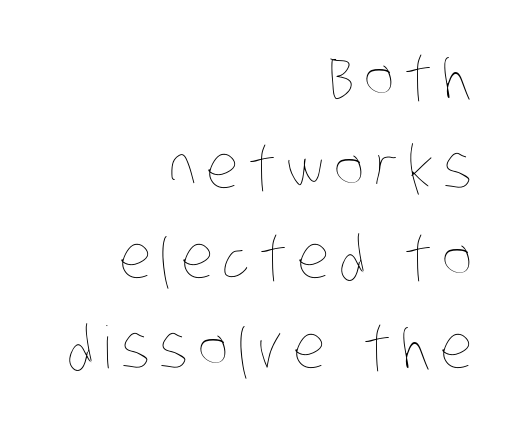
Normally led — the rows are evenly, conventionally spaced. Type without underlining. Ink coverage per letter is moderate at most. Character widths vary here, with narrow letters taking less room than wide ones. Each line ends at the same right margin while the left side varies.
